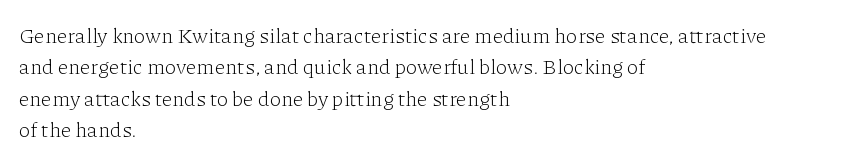
Q: Is the text bold? A: No.
Q: Is the text italic (slanted)? A: No, it is upright.
Q: Is the text underlined? A: No.
Q: How is the paragraph aligned? A: Left-aligned.
Q: Is the spacing between letters normal or unusually wide? A: Normal.
Q: Is the spacing between lines tight, normal or loose? A: Normal.
